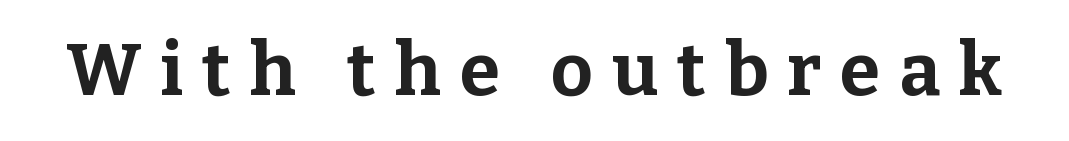
{"serif": "yes", "italic": "no", "bold": "yes", "weight": "bold", "width": "normal", "stroke_contrast": "low", "x_height": "medium", "monospaced": "no", "underline": "no", "letter_spacing": "wide", "letter_spacing_em": 0.26, "glyph_px": 73}
